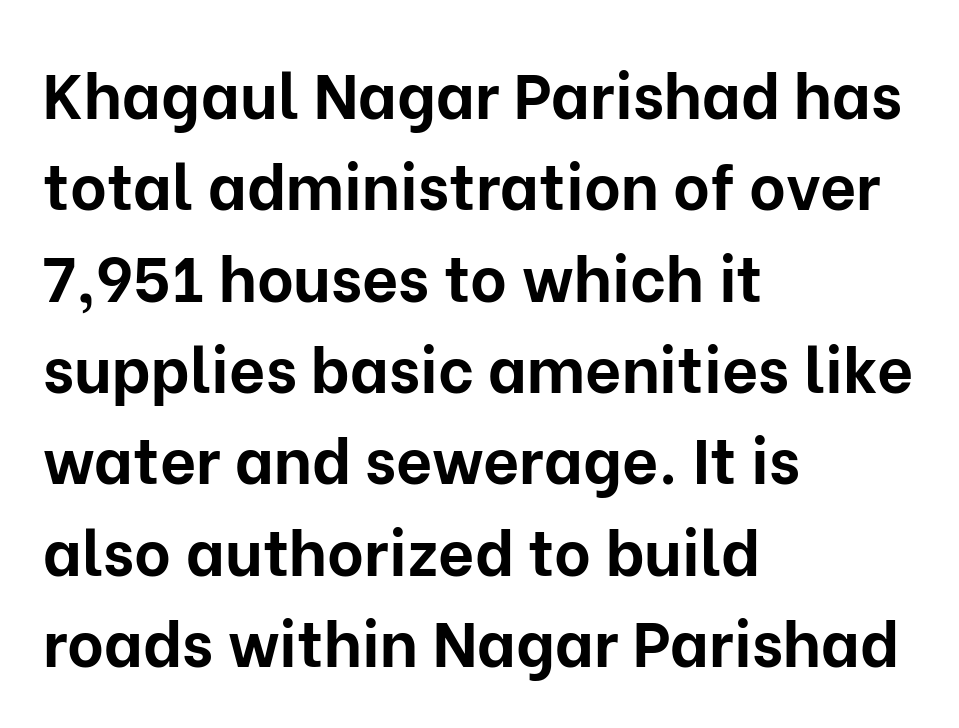
{"serif": "no", "italic": "no", "bold": "yes", "weight": "bold", "width": "normal", "stroke_contrast": "low", "x_height": "medium", "monospaced": "no", "underline": "no", "align": "left", "line_spacing": "normal", "line_spacing_ratio": 1.45, "letter_spacing": "normal", "letter_spacing_em": 0.0, "glyph_px": 63}
